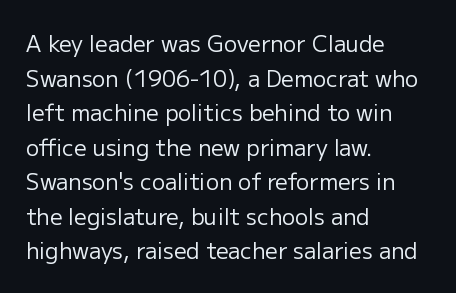
{"italic": "no", "bold": "no", "underline": "no", "align": "left", "line_spacing": "normal", "line_spacing_ratio": 1.57, "letter_spacing": "normal", "letter_spacing_em": 0.0, "glyph_px": 22}
